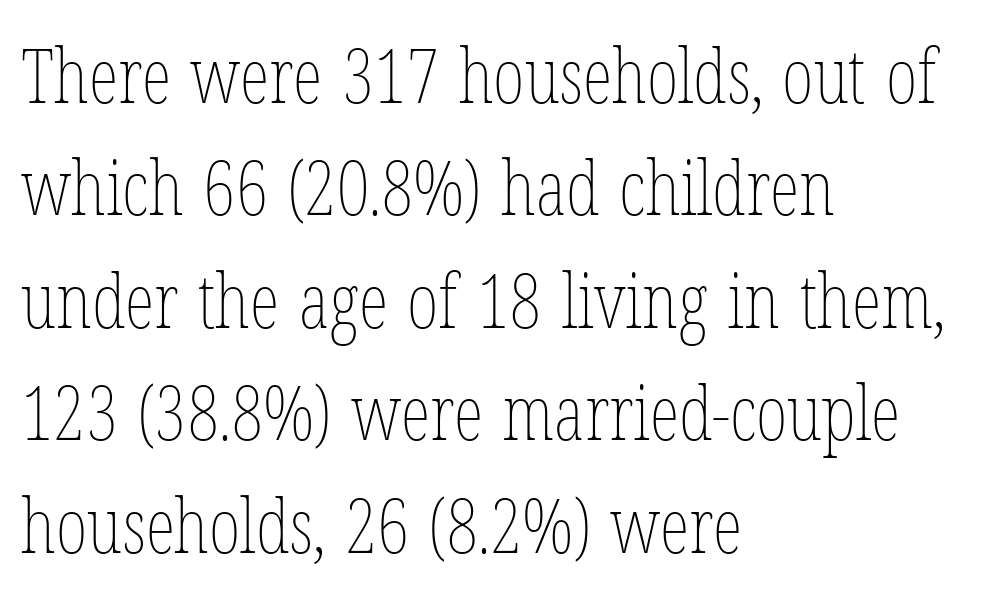
The image shows 76 px thin, condensed type, upright; set left-aligned, normal line spacing (1.48x), normal letter spacing, not underlined; low stroke contrast and a medium x-height.
